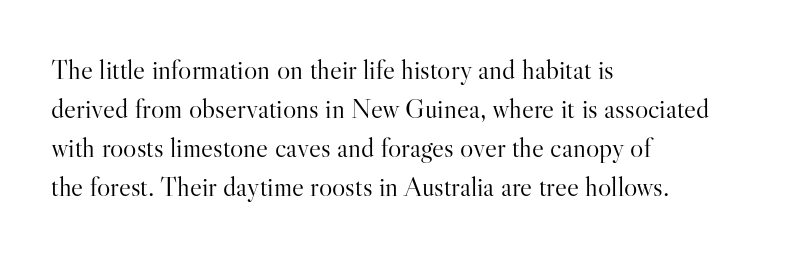
The image shows 28 px light serif type, upright; set left-aligned, normal line spacing (1.39x), normal letter spacing, not underlined; high stroke contrast and a small x-height.
